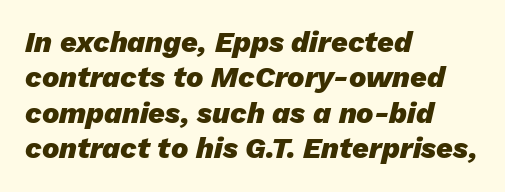
Any mark beneath the type? The region is blank. Short note: letters normally spaced. The face used here has a pronounced slope to its letters. On the weight axis this lands at bold, roughly 700. The setting favours the left margin, as ordinary paragraphs usually do. The rendering uses natural spacing where letterforms have individual widths.
